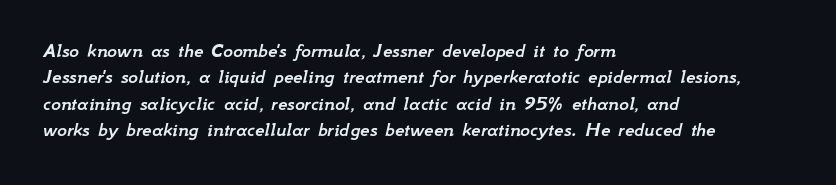
Q: Is the text italic (slanted)? A: Yes, it leans right by about 12 degrees.
Q: Is the text underlined? A: No.
Q: How is the paragraph aligned? A: Left-aligned.
Q: Is the spacing between letters normal or unusually wide? A: Normal.
Q: Is the spacing between lines tight, normal or loose? A: Normal.
